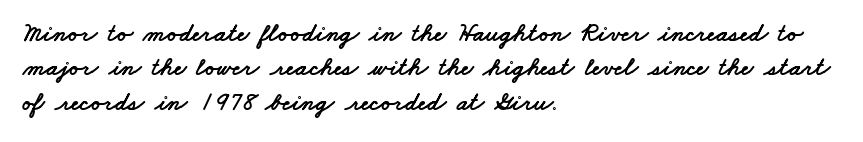
Q: Is the text underlined? A: No.
Q: How is the paragraph aligned? A: Left-aligned.
Q: Is the spacing between letters normal or unusually wide? A: Normal.
Q: Is the spacing between lines tight, normal or loose? A: Normal.
